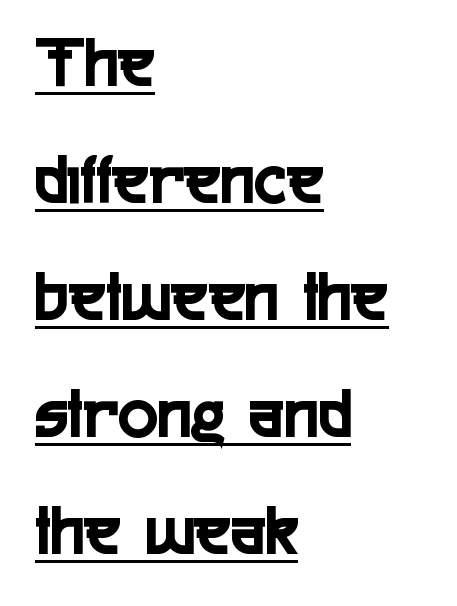
{"serif": "no", "italic": "no", "width": "condensed", "x_height": "medium", "monospaced": "no", "underline": "yes", "align": "left", "line_spacing": "normal", "line_spacing_ratio": 1.58, "letter_spacing": "normal", "letter_spacing_em": 0.0, "glyph_px": 74}
